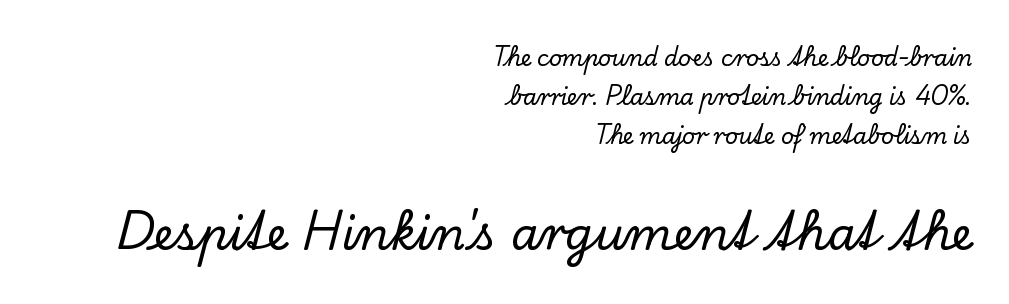
Q: Is the text italic (slanted)? A: Yes.
Q: Is the typeface a serif or a sans-serif typeface? A: Serif.
Q: Is the text underlined? A: No.
Q: How is the paragraph aligned? A: Right-aligned.
Q: Is the spacing between letters normal or unusually wide? A: Normal.
Q: Which block of text is set in a larger size, the first (top) or the second (bottom)? A: The second (bottom) one.
Q: Width (condensed, normal, or wide)? A: Normal.
Q: Stroke contrast? A: Low.
Q: x-height? A: Small.
Q: Monospaced? A: No.
